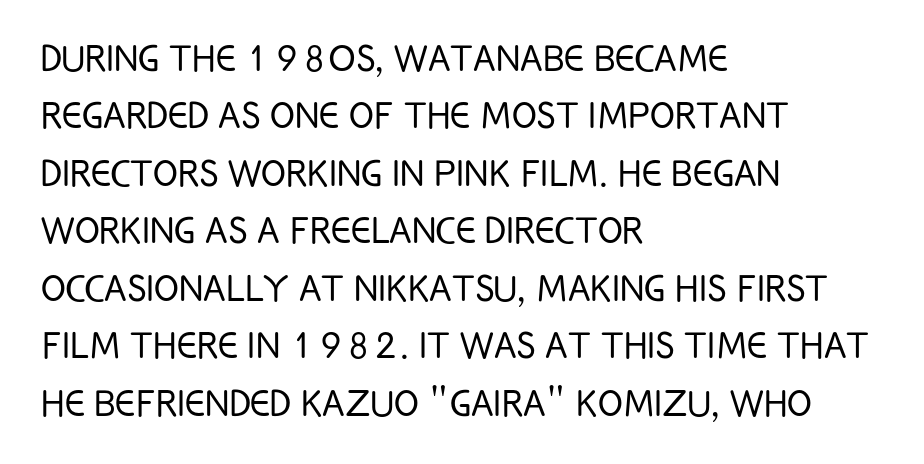
{"serif": "no", "italic": "no", "bold": "no", "weight": "light", "width": "condensed", "stroke_contrast": "low", "x_height": "large", "monospaced": "no", "underline": "no", "align": "left", "line_spacing": "normal", "line_spacing_ratio": 1.25, "letter_spacing": "normal", "letter_spacing_em": 0.0, "glyph_px": 46}
